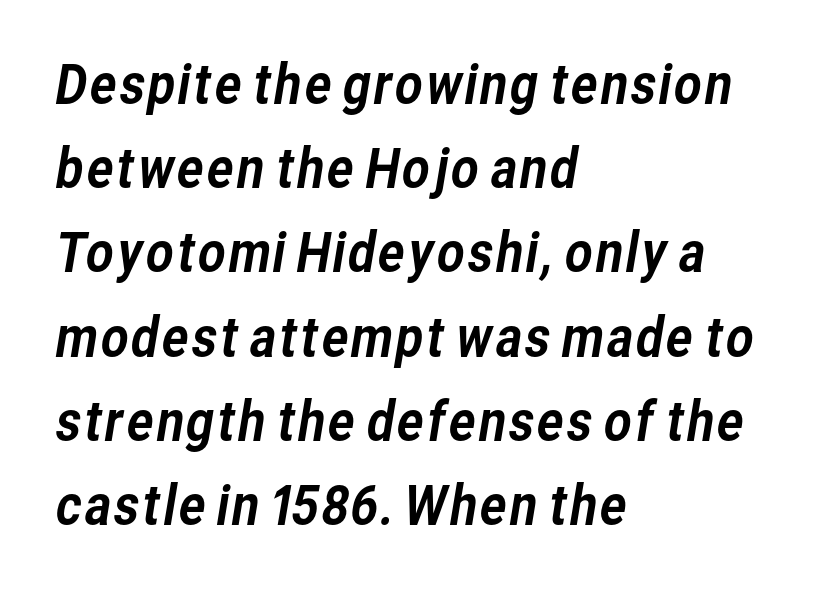
Q: Is the typeface a serif or a sans-serif typeface? A: Sans-serif.
Q: Is the text underlined? A: No.
Q: How is the paragraph aligned? A: Left-aligned.
Q: Is the spacing between letters normal or unusually wide? A: Normal.
Q: Is the spacing between lines tight, normal or loose? A: Normal.
Q: Width (condensed, normal, or wide)? A: Normal.
Q: Stroke contrast? A: Low.
Q: x-height? A: Medium.
Q: Monospaced? A: No.
